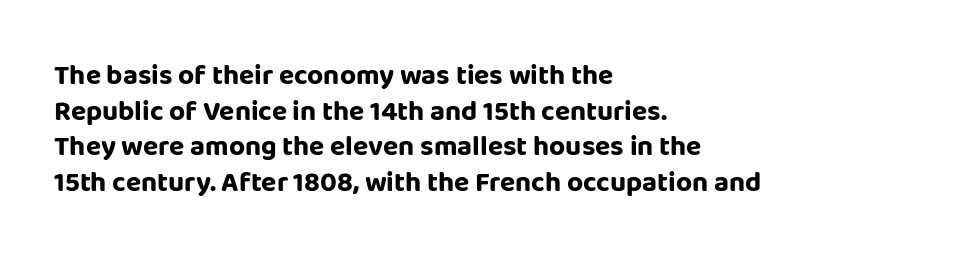
The image shows 28 px bold sans-serif type, upright; set left-aligned, normal line spacing (1.27x), normal letter spacing, not underlined; low stroke contrast and a large x-height.
